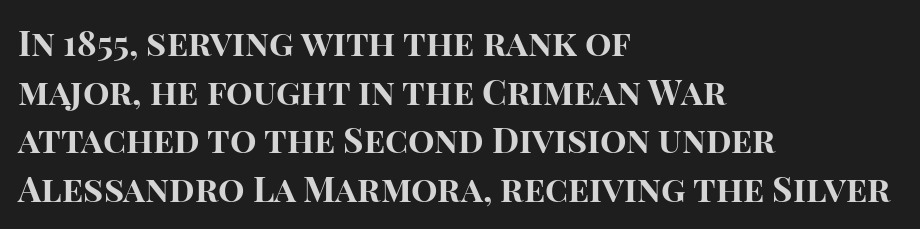
{"serif": "no", "italic": "no", "bold": "yes", "weight": "bold", "width": "normal", "stroke_contrast": "high", "x_height": "large", "monospaced": "no", "underline": "no", "align": "left", "line_spacing": "normal", "line_spacing_ratio": 1.39, "letter_spacing": "normal", "letter_spacing_em": 0.0, "glyph_px": 35}
